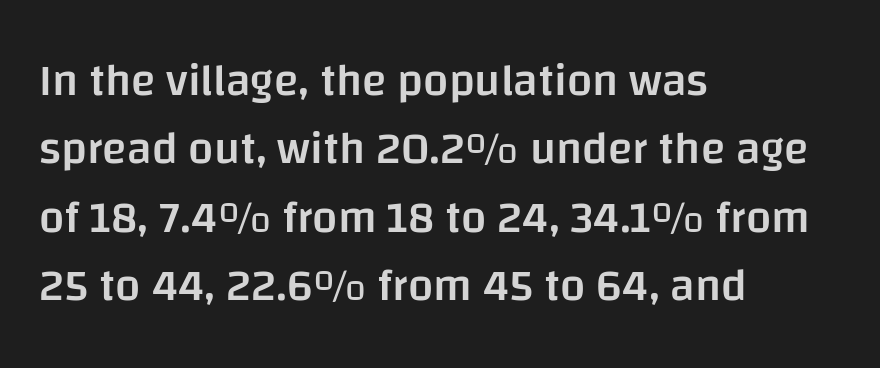
The image shows 45 px semibold sans-serif type, upright; set left-aligned, normal line spacing (1.52x), normal letter spacing, not underlined; low stroke contrast and a large x-height.
